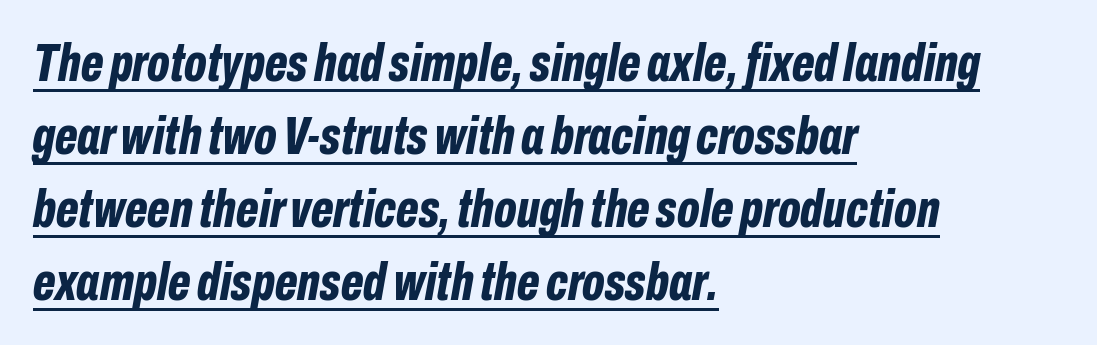
{"italic": "yes", "lean": "right", "slant_degrees": 10, "bold": "yes", "weight": "bold", "width": "condensed", "stroke_contrast": "low", "x_height": "medium", "monospaced": "no", "underline": "yes", "align": "left", "line_spacing": "normal", "line_spacing_ratio": 1.35, "letter_spacing": "normal", "letter_spacing_em": 0.0, "glyph_px": 54}
